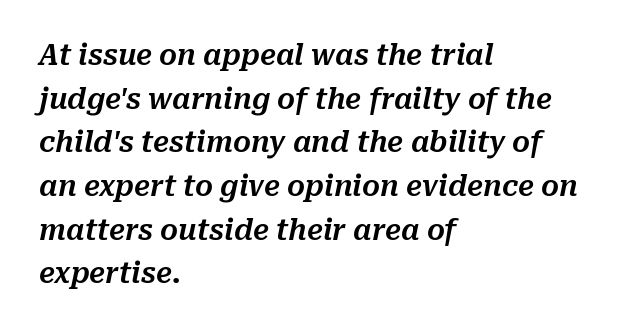
Q: Is the text italic (slanted)? A: Yes, it leans right by about 10 degrees.
Q: Is the text underlined? A: No.
Q: How is the paragraph aligned? A: Left-aligned.
Q: Is the spacing between letters normal or unusually wide? A: Normal.
Q: Is the spacing between lines tight, normal or loose? A: Normal.
Q: Width (condensed, normal, or wide)? A: Normal.
Q: Stroke contrast? A: Medium.
Q: x-height? A: Medium.
Q: Monospaced? A: No.
